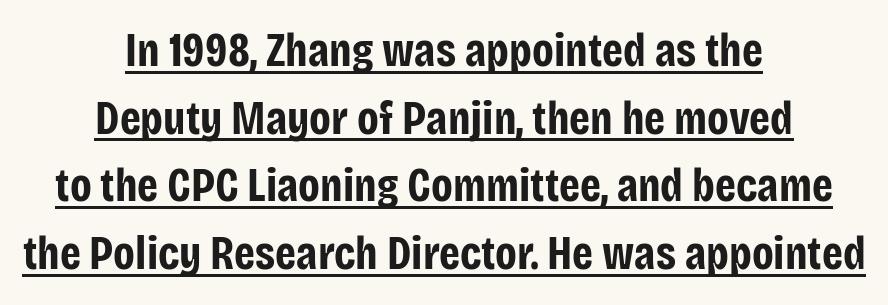
Q: Is the text bold? A: Yes.
Q: Is the text italic (slanted)? A: No, it is upright.
Q: Is the typeface a serif or a sans-serif typeface? A: Sans-serif.
Q: Is the text underlined? A: Yes.
Q: How is the paragraph aligned? A: Centered.
Q: Is the spacing between letters normal or unusually wide? A: Normal.
Q: Is the spacing between lines tight, normal or loose? A: Normal.
Q: Width (condensed, normal, or wide)? A: Condensed.
Q: Stroke contrast? A: Low.
Q: x-height? A: Large.
Q: Monospaced? A: No.
